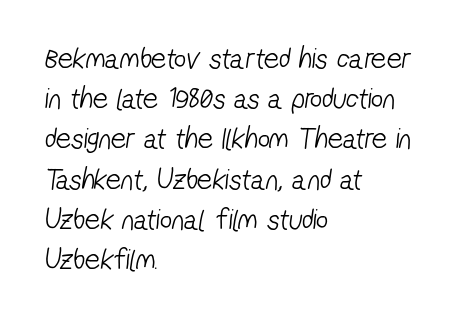
The image shows 30 px light, condensed sans-serif type; set left-aligned, normal line spacing (1.34x), normal letter spacing, not underlined; low stroke contrast and a medium x-height.
